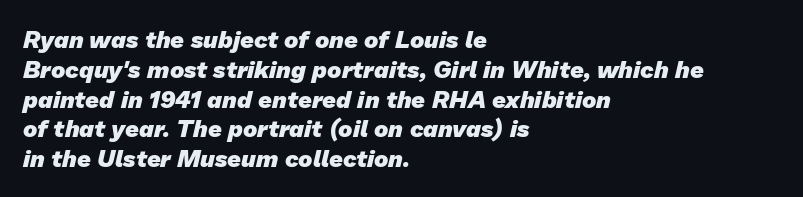
The image shows 24 px bold type; set left-aligned, line spacing 1.24x, normal letter spacing, not underlined.
